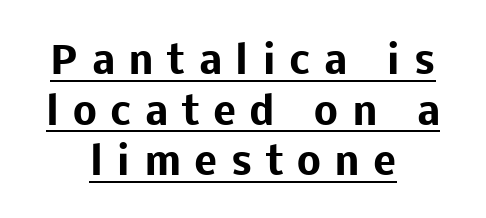
The characters display no serif detailing; their extremities are plain. The face used here is proportionally spaced, like ordinary book or web type. Nope, not italic — everything's standing straight. The tracking jumps out immediately: characters are airy and widely separated. The typesetting leans heavy: a genuine bold.
